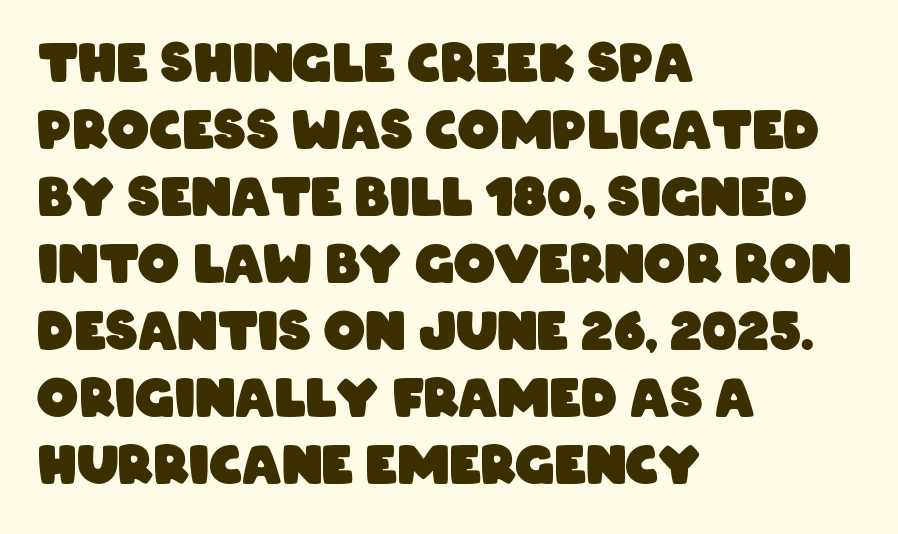
The image shows 52 px heavy, condensed sans-serif type; set left-aligned, normal line spacing (1.29x), normal letter spacing, not underlined; low stroke contrast and a large x-height.
